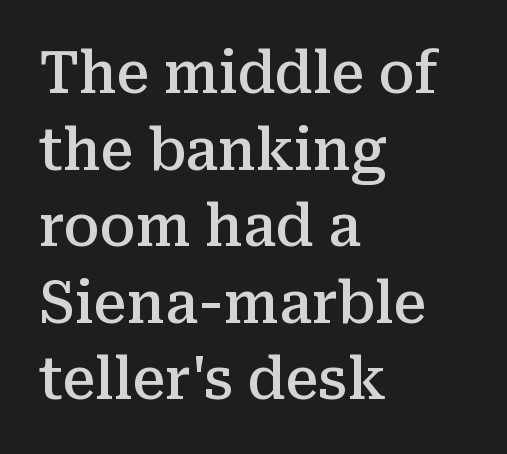
This is the in-between weight designers call semibold or demi. Characters follow at the spacing the type designer built in. Only glyphs here, with clear space below each row. Horizontal bands of white between lines are of average thickness. In terms of letterform style, serifs are clearly present.
